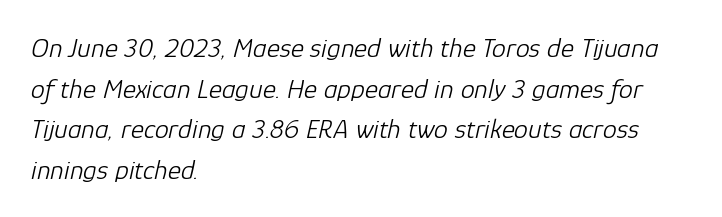
Q: Is the text bold? A: No.
Q: Is the text italic (slanted)? A: Yes, it leans right by about 12 degrees.
Q: Is the text underlined? A: No.
Q: How is the paragraph aligned? A: Left-aligned.
Q: Is the spacing between letters normal or unusually wide? A: Normal.
Q: Is the spacing between lines tight, normal or loose? A: Normal.
Q: Width (condensed, normal, or wide)? A: Normal.
Q: Stroke contrast? A: Low.
Q: x-height? A: Medium.
Q: Monospaced? A: No.
